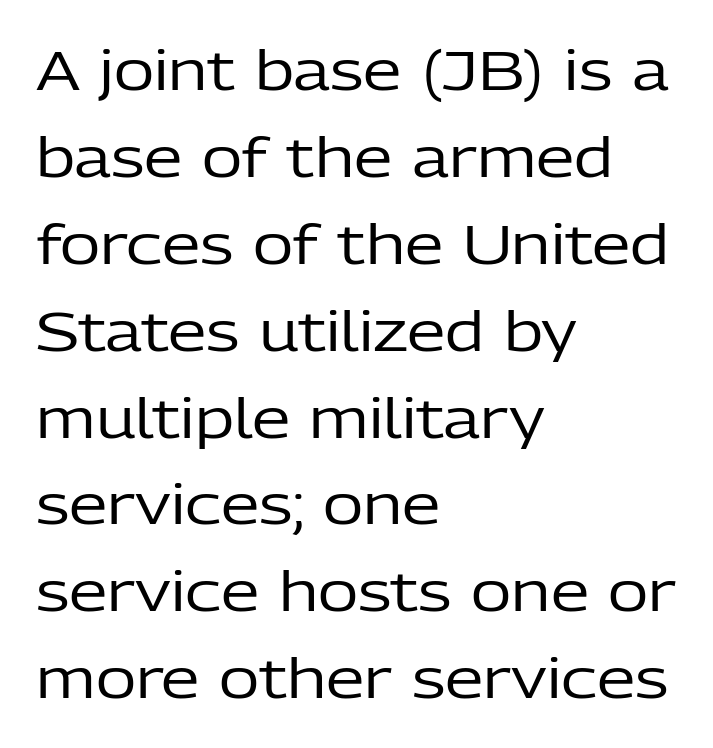
Q: Is the text bold? A: No.
Q: Is the text italic (slanted)? A: No, it is upright.
Q: Is the typeface a serif or a sans-serif typeface? A: Sans-serif.
Q: Is the text underlined? A: No.
Q: How is the paragraph aligned? A: Left-aligned.
Q: Is the spacing between letters normal or unusually wide? A: Normal.
Q: Is the spacing between lines tight, normal or loose? A: Normal.
Q: Width (condensed, normal, or wide)? A: Normal.
Q: Stroke contrast? A: Low.
Q: x-height? A: Medium.
Q: Monospaced? A: No.
